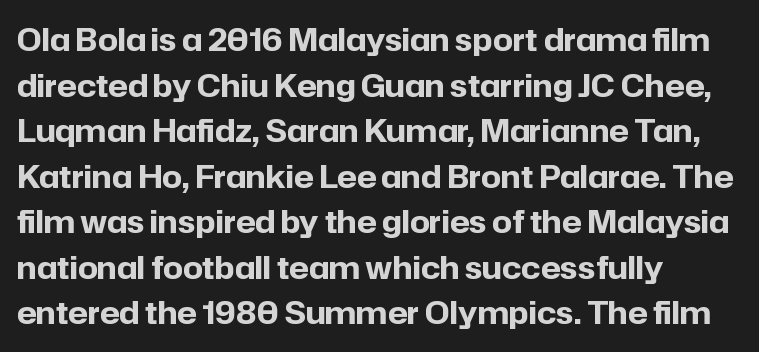
The image shows 31 px bold sans-serif type, upright; set left-aligned, normal line spacing (1.47x), normal letter spacing, not underlined; low stroke contrast and a medium x-height.
